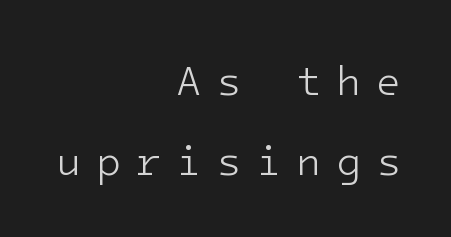
{"serif": "no", "italic": "no", "bold": "no", "weight": "light", "width": "normal", "stroke_contrast": "low", "x_height": "medium", "underline": "no", "align": "right", "line_spacing": "loose", "line_spacing_ratio": 1.95, "letter_spacing": "wide", "letter_spacing_em": 0.36, "glyph_px": 41}
